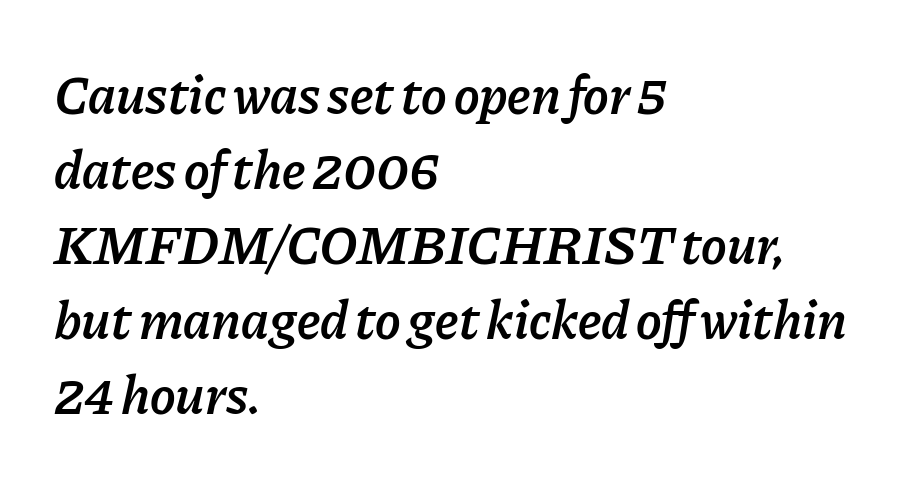
Looking at the ascenders, they clearly lean. The line-height multiplier appears to be the usual default. This is moderately heavy type, rendered in semibold. Look at the tracking — it's just the regular setting, nothing added.
